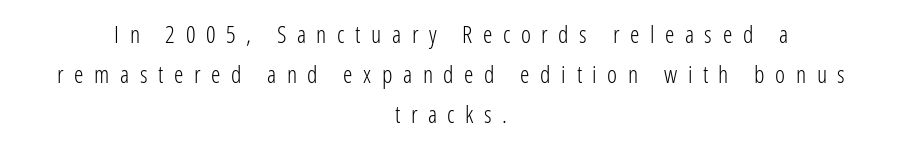
Q: Is the text bold? A: No.
Q: Is the text italic (slanted)? A: No, it is upright.
Q: Is the text underlined? A: No.
Q: How is the paragraph aligned? A: Centered.
Q: Is the spacing between letters normal or unusually wide? A: Unusually wide.
Q: Is the spacing between lines tight, normal or loose? A: Normal.
